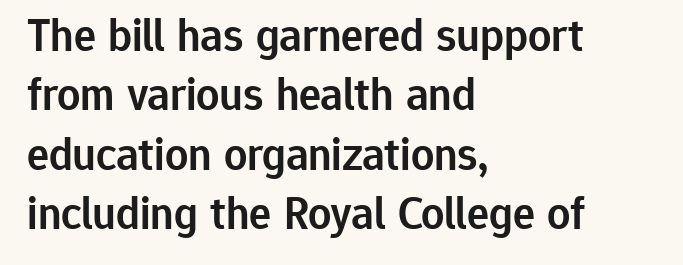
{"serif": "no", "italic": "no", "bold": "semi", "weight": "semibold", "width": "normal", "stroke_contrast": "low", "x_height": "medium", "monospaced": "no", "underline": "no", "align": "left", "line_spacing": "normal", "line_spacing_ratio": 1.29, "letter_spacing": "normal", "letter_spacing_em": 0.0, "glyph_px": 46}
